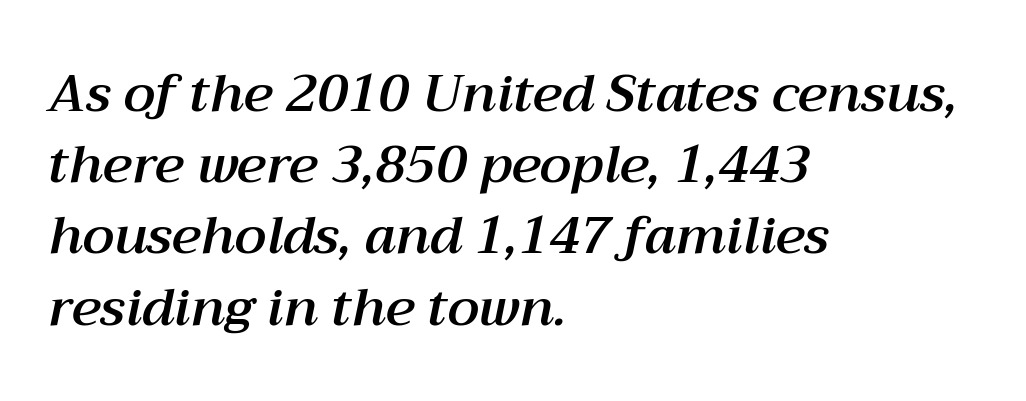
{"italic": "yes", "lean": "right", "slant_degrees": 12, "width": "normal", "stroke_contrast": "medium", "x_height": "medium", "monospaced": "no", "underline": "no", "align": "left", "line_spacing": "normal", "line_spacing_ratio": 1.37, "letter_spacing": "normal", "letter_spacing_em": 0.0, "glyph_px": 52}
